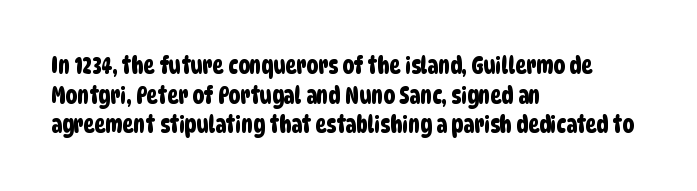
The image shows 23 px text type; set left-aligned, normal line spacing (1.29x), normal letter spacing, not underlined.
